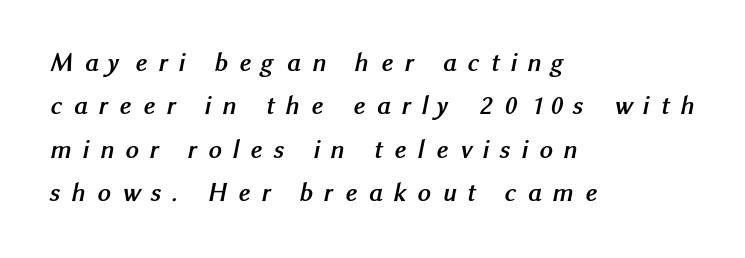
Horizontally, the lines are justified to the leading edge only. Evenly set lines give the paragraph a standard silhouette. Each word looks stretched out because of the extra space between its letters. Compared with an ordinary text face, these strokes are far heavier — a full bold.
